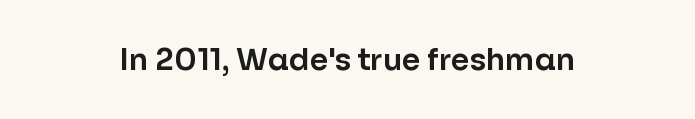
The image shows 30 px sans-serif type, upright; set centered, normal letter spacing, not underlined; low stroke contrast and a medium x-height.
